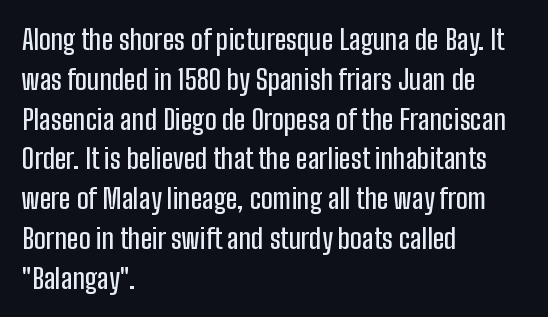
The characters display no serif detailing; their extremities are plain. Evenly set lines give the paragraph a standard silhouette. This sample uses plain, unmodified letter spacing. Check the space under the baseline: it is left empty.
